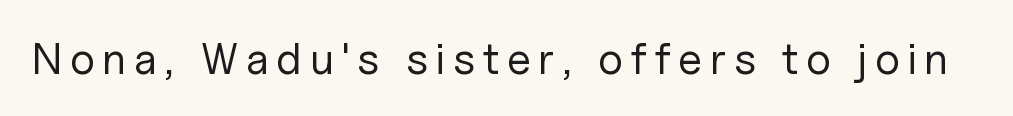
The image shows 44 px regular-weight sans-serif type, upright; set not underlined; low stroke contrast and a medium x-height.
